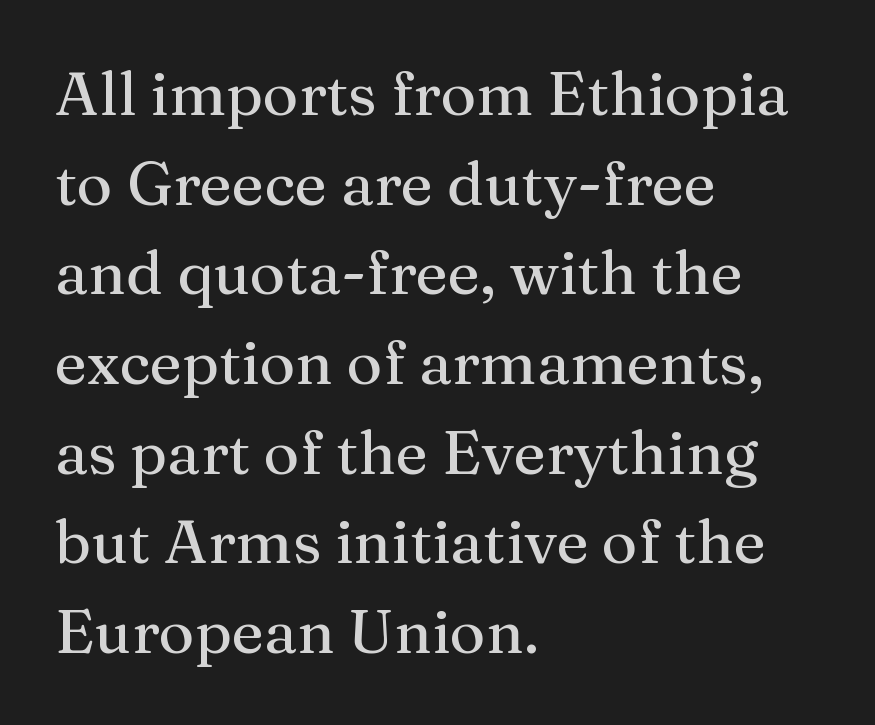
{"serif": "yes", "italic": "no", "width": "normal", "stroke_contrast": "medium", "x_height": "medium", "monospaced": "no", "underline": "no", "align": "left", "line_spacing": "normal", "line_spacing_ratio": 1.47, "letter_spacing": "normal", "letter_spacing_em": 0.0, "glyph_px": 61}
